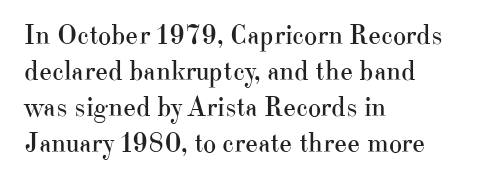
The image shows 28 px regular-weight serif type, upright; set left-aligned, normal line spacing (1.28x), normal letter spacing, not underlined; high stroke contrast and a small x-height.
